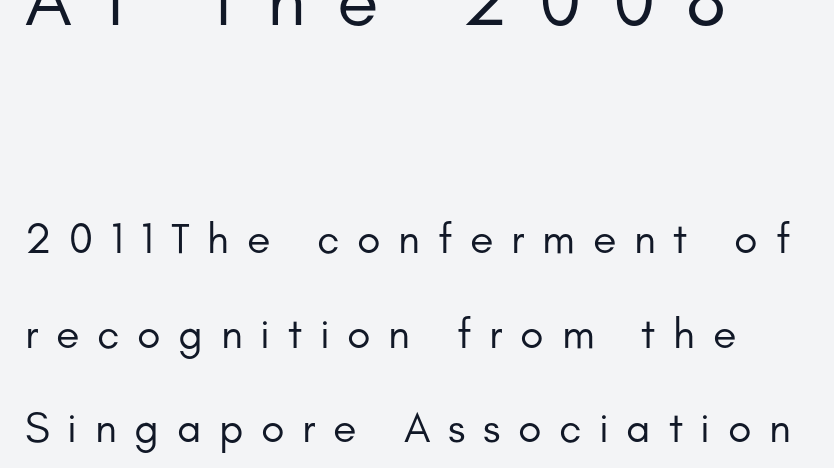
{"serif": "no", "italic": "no", "bold": "no", "weight": "regular", "width": "normal", "stroke_contrast": "low", "x_height": "small", "monospaced": "no", "underline": "no", "align": "left", "line_spacing": "loose", "line_spacing_ratio": 2.2, "letter_spacing": "wide", "letter_spacing_em": 0.41, "larger_block": "first", "size_ratio": 1.77, "glyph_px": 76}
